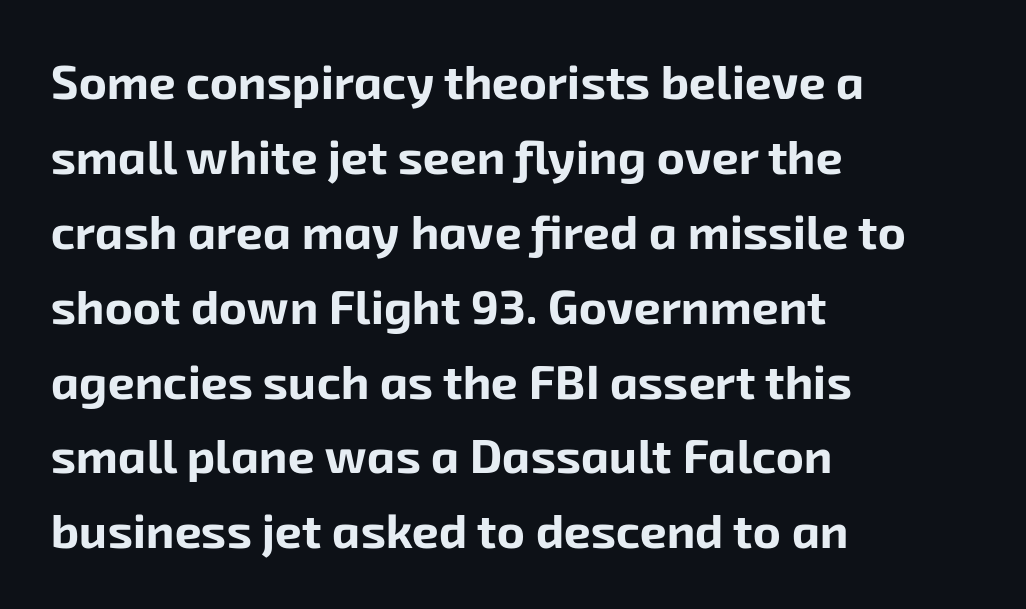
Q: Is the text bold? A: Yes.
Q: Is the typeface a serif or a sans-serif typeface? A: Sans-serif.
Q: Is the text underlined? A: No.
Q: How is the paragraph aligned? A: Left-aligned.
Q: Is the spacing between letters normal or unusually wide? A: Normal.
Q: Is the spacing between lines tight, normal or loose? A: Normal.
Q: Width (condensed, normal, or wide)? A: Normal.
Q: Stroke contrast? A: Low.
Q: x-height? A: Medium.
Q: Monospaced? A: No.
